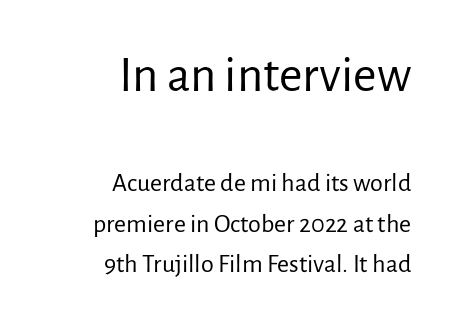
The image shows 51 px regular-weight sans-serif type, upright; set right-aligned, normal line spacing (1.56x), normal letter spacing, not underlined; the first (top) block is 1.96x larger; low stroke contrast and a medium x-height.
